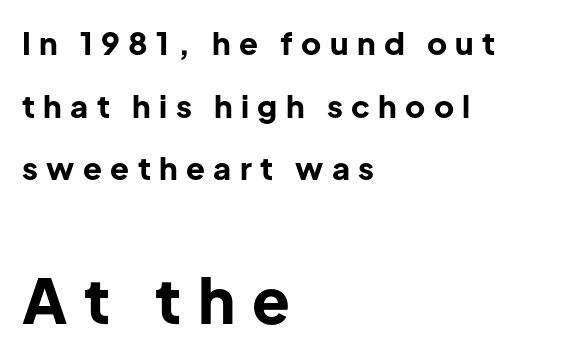
The image shows 62 px bold sans-serif type, upright; set left-aligned, loose line spacing (2.02x), unusually wide letter spacing (+0.27 em), not underlined; the second (bottom) block is 2.0x larger; low stroke contrast and a medium x-height.
